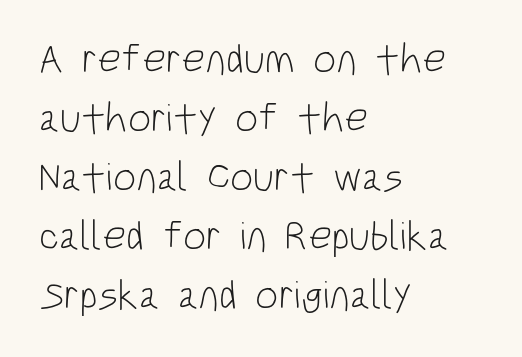
The image shows 41 px light, condensed sans-serif type, upright; set left-aligned, normal line spacing (1.44x), normal letter spacing, not underlined; low stroke contrast and a large x-height.
